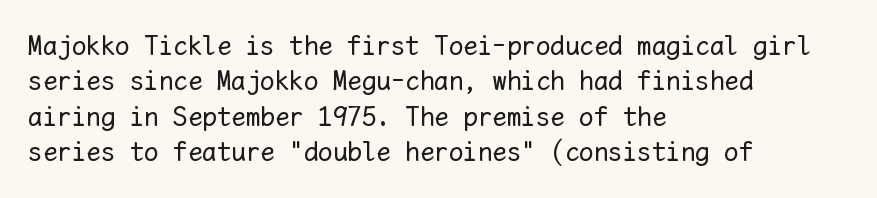
Q: Is the text bold? A: No.
Q: Is the text italic (slanted)? A: No, it is upright.
Q: Is the text underlined? A: No.
Q: How is the paragraph aligned? A: Left-aligned.
Q: Is the spacing between letters normal or unusually wide? A: Normal.
Q: Width (condensed, normal, or wide)? A: Normal.
Q: Stroke contrast? A: Low.
Q: x-height? A: Medium.
Q: Monospaced? A: Yes.
